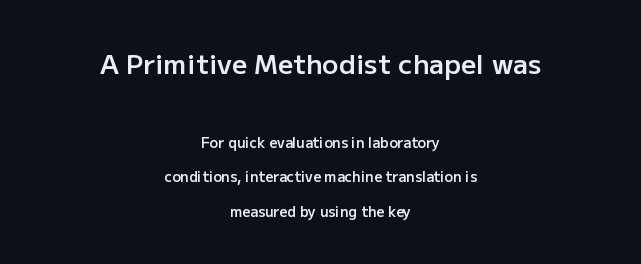
Q: Is the text bold? A: Semi-bold.
Q: Is the text italic (slanted)? A: No, it is upright.
Q: Is the text underlined? A: No.
Q: How is the paragraph aligned? A: Centered.
Q: Is the spacing between letters normal or unusually wide? A: Normal.
Q: Is the spacing between lines tight, normal or loose? A: Loose.
Q: Which block of text is set in a larger size, the first (top) or the second (bottom)? A: The first (top) one.
